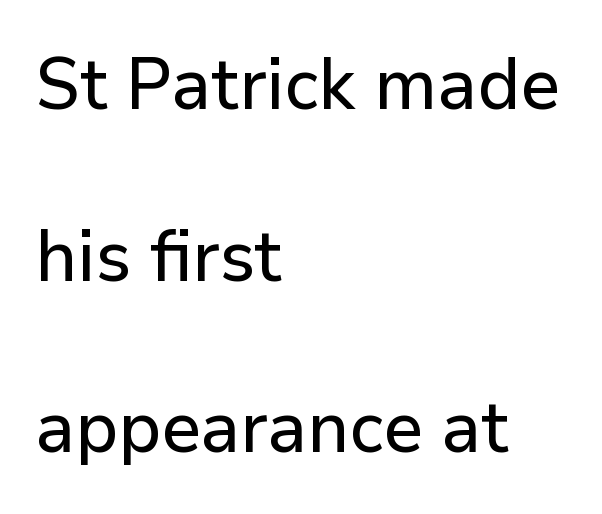
Q: Is the text italic (slanted)? A: No, it is upright.
Q: Is the typeface a serif or a sans-serif typeface? A: Sans-serif.
Q: Is the text underlined? A: No.
Q: How is the paragraph aligned? A: Left-aligned.
Q: Is the spacing between letters normal or unusually wide? A: Normal.
Q: Is the spacing between lines tight, normal or loose? A: Loose.
Q: Width (condensed, normal, or wide)? A: Normal.
Q: Stroke contrast? A: Low.
Q: x-height? A: Medium.
Q: Monospaced? A: No.
